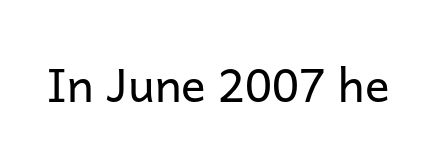
Q: Is the text bold? A: No.
Q: Is the text italic (slanted)? A: No, it is upright.
Q: Is the typeface a serif or a sans-serif typeface? A: Sans-serif.
Q: Is the text underlined? A: No.
Q: Is the spacing between letters normal or unusually wide? A: Normal.
Q: Width (condensed, normal, or wide)? A: Normal.
Q: Stroke contrast? A: Low.
Q: x-height? A: Medium.
Q: Monospaced? A: No.
